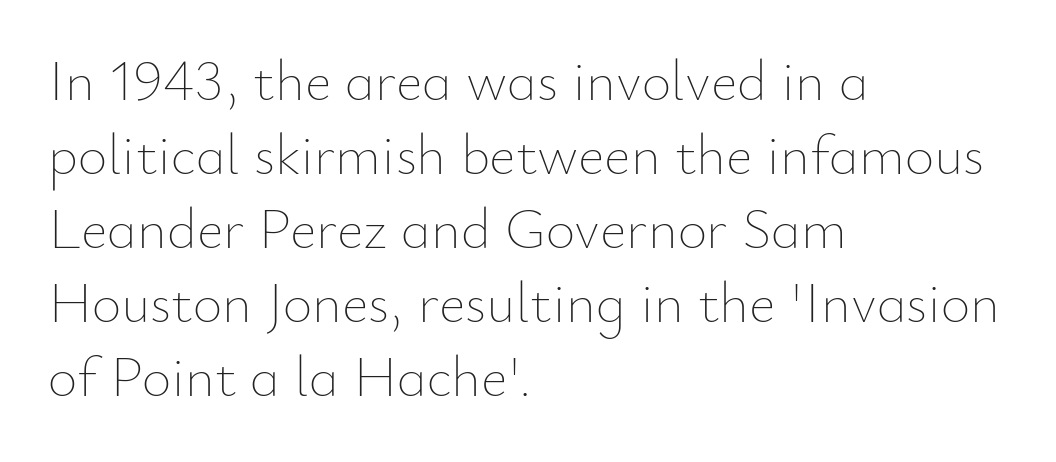
The image shows 57 px thin type, upright; set left-aligned, normal line spacing (1.3x), normal letter spacing, not underlined; low stroke contrast and a small x-height.
